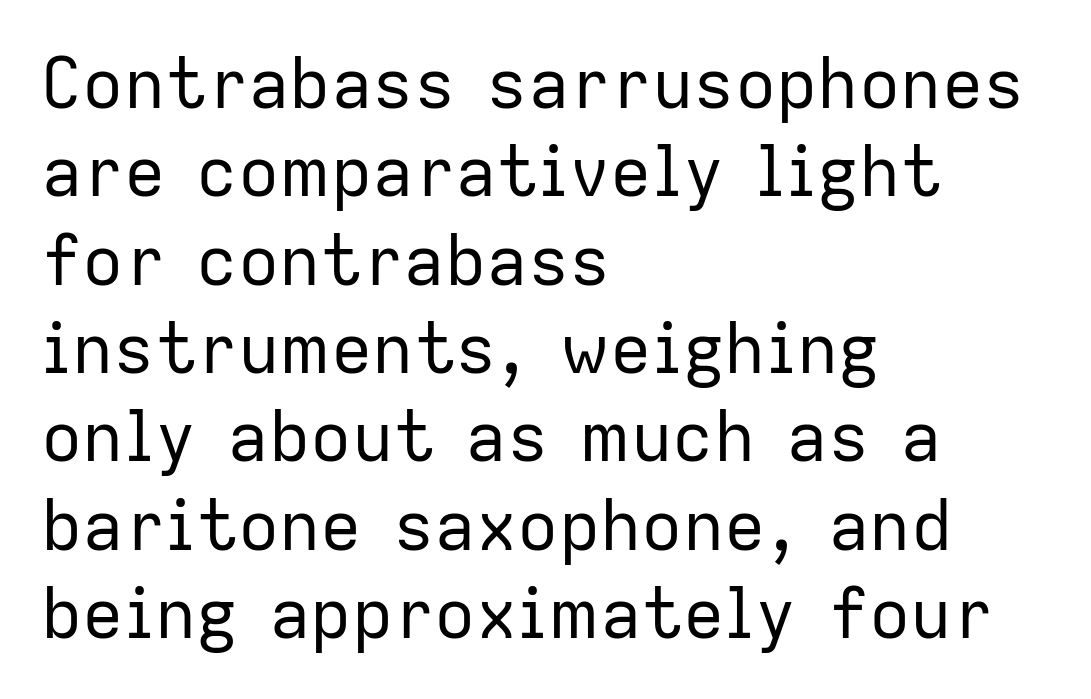
{"serif": "no", "italic": "no", "bold": "no", "weight": "regular", "width": "normal", "stroke_contrast": "low", "x_height": "medium", "monospaced": "no", "underline": "no", "align": "left", "line_spacing": "normal", "line_spacing_ratio": 1.28, "letter_spacing": "normal", "letter_spacing_em": 0.0, "glyph_px": 69}
